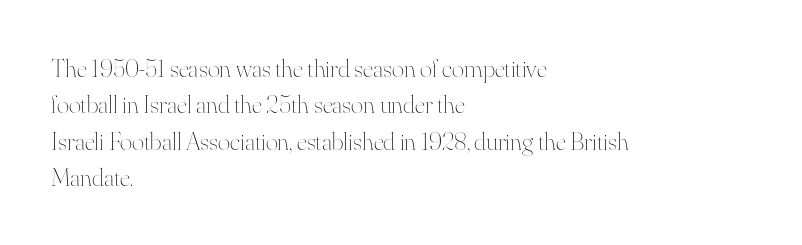
The image shows 26 px text type, upright; set left-aligned, normal line spacing (1.4x), normal letter spacing, not underlined.
